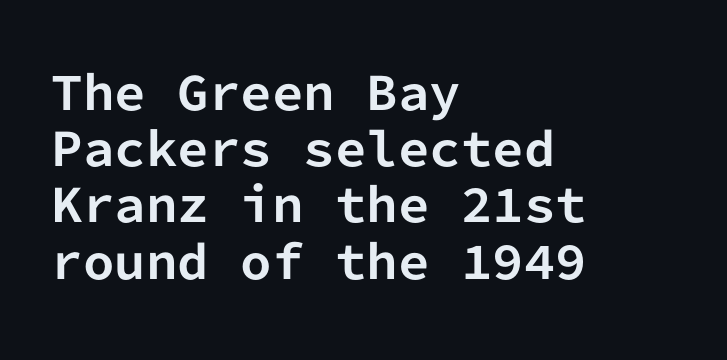
Q: Is the text bold? A: Yes.
Q: Is the text italic (slanted)? A: No, it is upright.
Q: Is the typeface a serif or a sans-serif typeface? A: Sans-serif.
Q: Is the text underlined? A: No.
Q: How is the paragraph aligned? A: Left-aligned.
Q: Is the spacing between letters normal or unusually wide? A: Normal.
Q: Is the spacing between lines tight, normal or loose? A: Normal.
Q: Width (condensed, normal, or wide)? A: Normal.
Q: Stroke contrast? A: Low.
Q: x-height? A: Medium.
Q: Monospaced? A: Yes.
